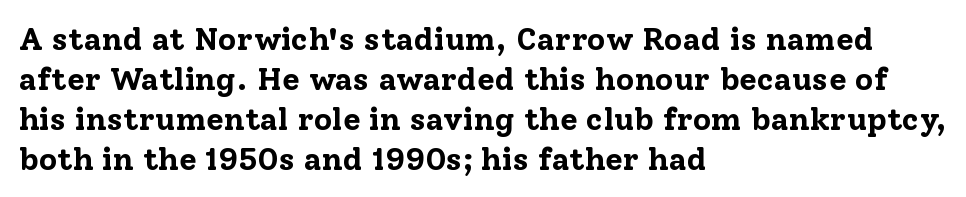
When letters stand straight like this, we call the style roman or upright. Old-style or modern, the face here clearly has serifs. Descenders hang freely into open space. I'd describe the lettering as bold — thick and assertive.
